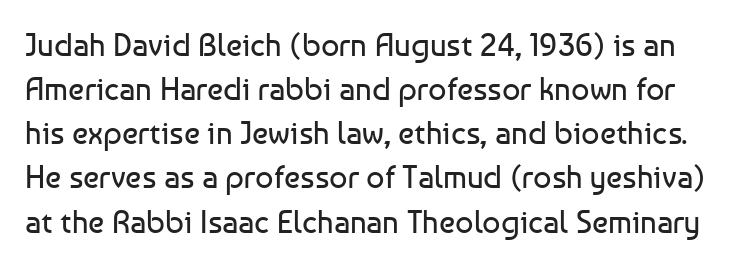
Tracking here is standard; glyphs follow each other at the usual distance. Observe the absence of serifs on each vertical stroke in this sample. Notice how the stems are strictly vertical — no italics here. Lines of text with bare space underneath. The designer left line spacing at the default. Stems and bowls with no extra thickness — not bold.
